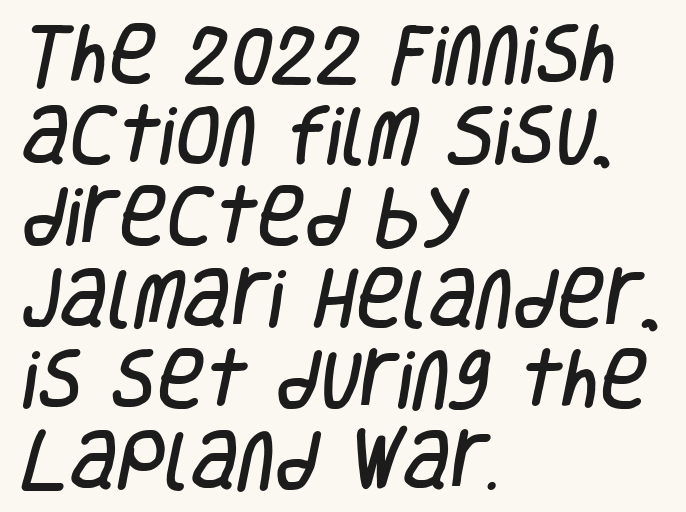
Q: Is the typeface a serif or a sans-serif typeface? A: Sans-serif.
Q: Is the text underlined? A: No.
Q: How is the paragraph aligned? A: Left-aligned.
Q: Is the spacing between letters normal or unusually wide? A: Normal.
Q: Is the spacing between lines tight, normal or loose? A: Normal.
Q: Width (condensed, normal, or wide)? A: Condensed.
Q: Stroke contrast? A: Low.
Q: x-height? A: Large.
Q: Monospaced? A: No.
